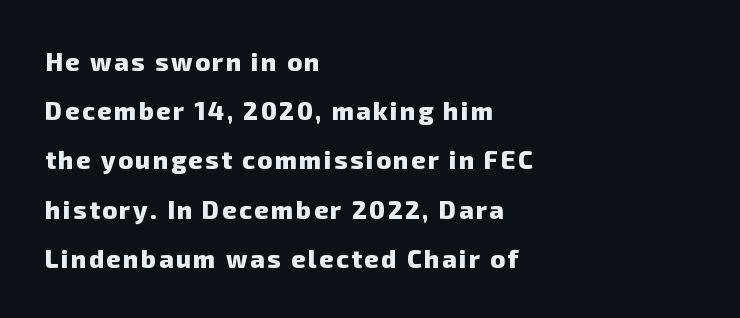
{"bold": "yes", "underline": "no", "align": "left", "line_spacing": "loose", "line_spacing_ratio": 1.97, "glyph_px": 25}
